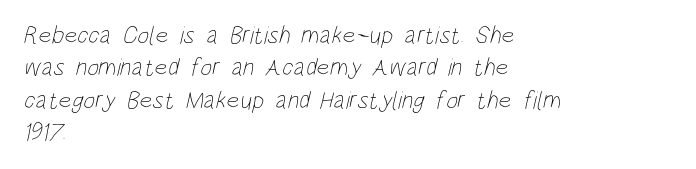
{"bold": "no", "underline": "no", "align": "left", "line_spacing": "normal", "line_spacing_ratio": 1.3, "letter_spacing": "normal", "letter_spacing_em": 0.0, "glyph_px": 25}
